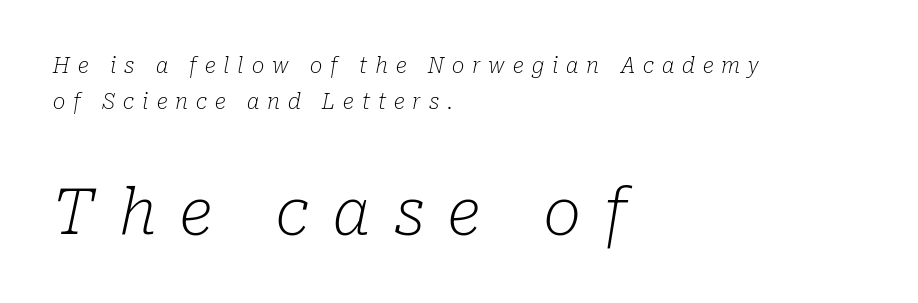
Q: Is the text bold? A: No.
Q: Is the text italic (slanted)? A: Yes, it leans right by about 10 degrees.
Q: Is the typeface a serif or a sans-serif typeface? A: Serif.
Q: Is the text underlined? A: No.
Q: How is the paragraph aligned? A: Left-aligned.
Q: Is the spacing between letters normal or unusually wide? A: Unusually wide.
Q: Is the spacing between lines tight, normal or loose? A: Normal.
Q: Which block of text is set in a larger size, the first (top) or the second (bottom)? A: The second (bottom) one.
Q: Width (condensed, normal, or wide)? A: Normal.
Q: Stroke contrast? A: Low.
Q: x-height? A: Medium.
Q: Monospaced? A: No.
